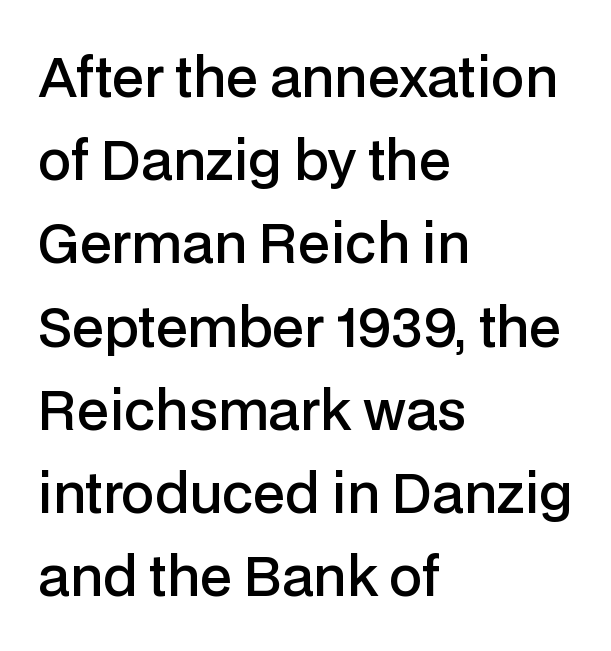
Q: Is the text bold? A: Semi-bold.
Q: Is the text italic (slanted)? A: No, it is upright.
Q: Is the typeface a serif or a sans-serif typeface? A: Sans-serif.
Q: Is the text underlined? A: No.
Q: How is the paragraph aligned? A: Left-aligned.
Q: Is the spacing between letters normal or unusually wide? A: Normal.
Q: Is the spacing between lines tight, normal or loose? A: Normal.
Q: Width (condensed, normal, or wide)? A: Normal.
Q: Stroke contrast? A: Low.
Q: x-height? A: Medium.
Q: Monospaced? A: No.
